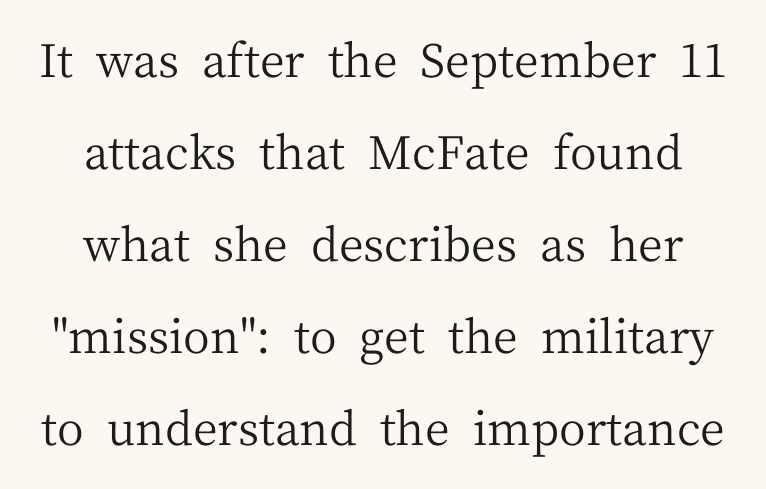
{"serif": "yes", "italic": "no", "bold": "no", "weight": "regular", "width": "normal", "stroke_contrast": "medium", "x_height": "medium", "monospaced": "no", "underline": "no", "line_spacing": "loose", "line_spacing_ratio": 2.0, "letter_spacing": "normal", "letter_spacing_em": 0.0, "glyph_px": 46}
